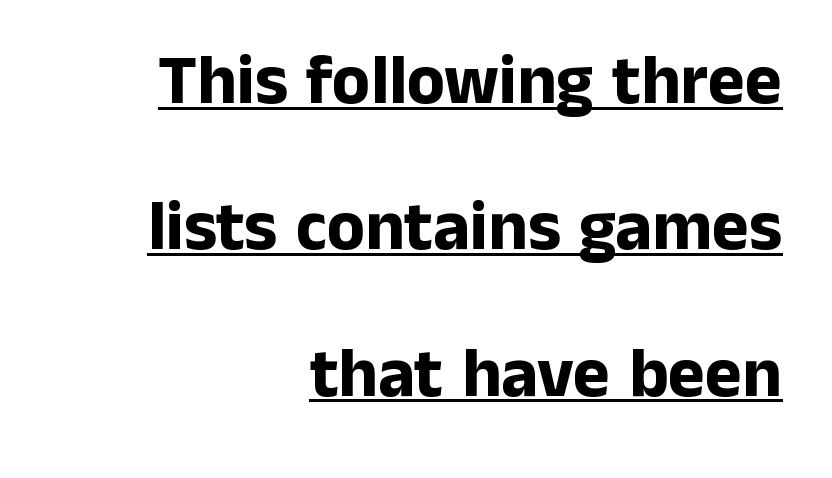
The image shows 70 px bold sans-serif type, upright; set right-aligned, loose line spacing (2.09x), normal letter spacing, underlined; low stroke contrast and a medium x-height.
